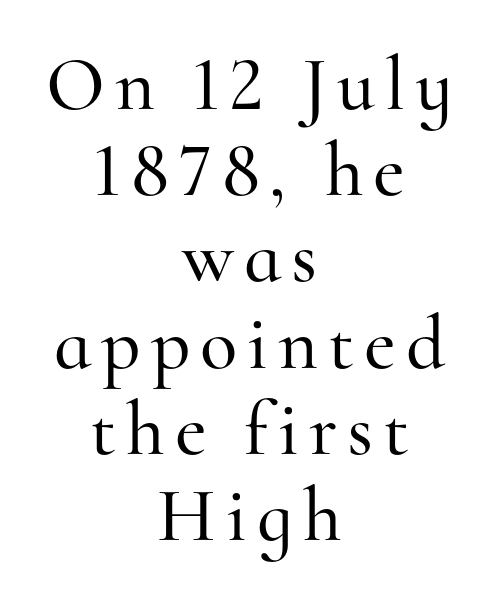
Leftover space on each line is divided equally before and after the words. You can tell from the footed stems that serif type was used. Do the letters lean? They stand straight. These lines huddle together more closely than default settings would place them. The specimen omits any rule beneath the text block's lines. A typesetter would call this proportional, since set widths differ per character.
